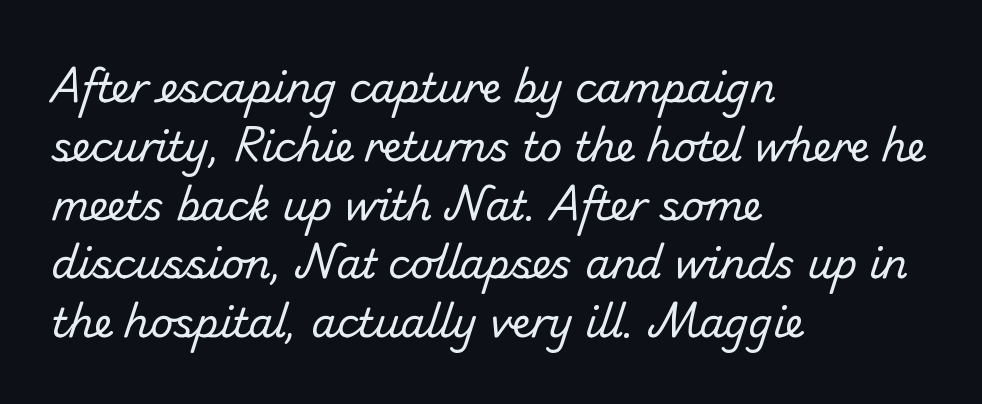
Think standard paragraph weight, or any step lighter than that. Descenders hang freely into open space. The line texture is even and compact thanks to regular tracking. This rendering uses left alignment, leaving the right contour irregular. Does the type have serifs? No, each stem ends abruptly.
